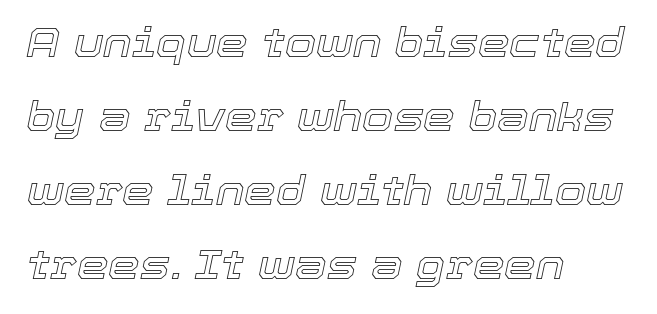
{"italic": "yes", "lean": "right", "slant_degrees": 12, "width": "normal", "x_height": "medium", "monospaced": "no", "underline": "no", "align": "left", "line_spacing_ratio": 1.85, "letter_spacing": "normal", "letter_spacing_em": 0.0, "glyph_px": 40}
